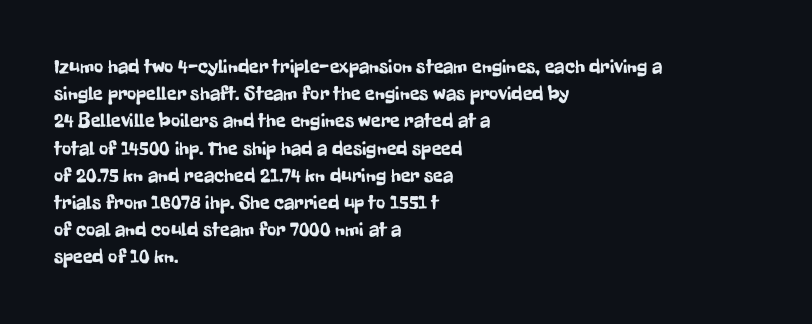
Q: Is the text italic (slanted)? A: No, it is upright.
Q: Is the text underlined? A: No.
Q: How is the paragraph aligned? A: Left-aligned.
Q: Is the spacing between letters normal or unusually wide? A: Normal.
Q: Is the spacing between lines tight, normal or loose? A: Normal.
